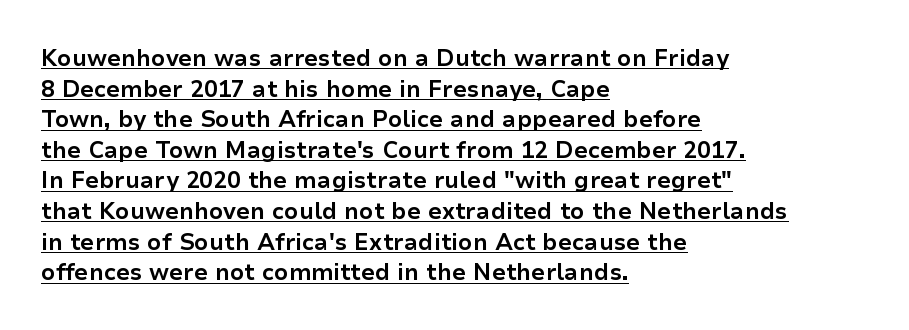
The image shows 23 px bold type, upright; set left-aligned, normal line spacing (1.33x), normal letter spacing, underlined.
